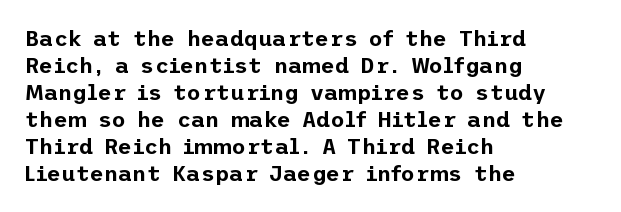
{"italic": "no", "underline": "no", "align": "left", "line_spacing_ratio": 1.23, "letter_spacing": "normal", "letter_spacing_em": 0.0, "glyph_px": 22}
